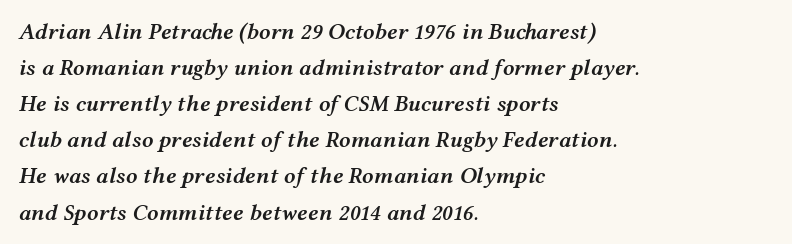
{"italic": "yes", "lean": "right", "slant_degrees": 12, "bold": "semi", "underline": "no", "align": "left", "line_spacing": "normal", "line_spacing_ratio": 1.57, "letter_spacing": "normal", "letter_spacing_em": 0.0, "glyph_px": 23}
